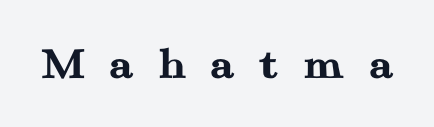
The font family rendered here belongs to the serif group. Each glyph is drawn with heavy, bold strokes. The gap between lines stays unmarked. Every stem runs plumb, perpendicular to the baseline. Each letter keeps its own natural width here, so spacing adapts to shape.
